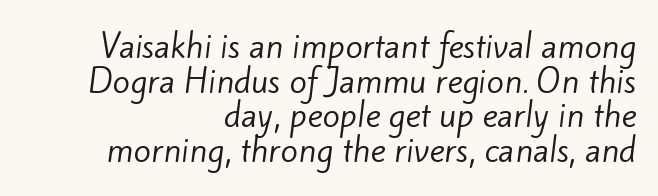
The image shows 32 px regular-weight sans-serif type; set right-aligned, tight line spacing (1.08x), normal letter spacing, not underlined; low stroke contrast and a small x-height.
